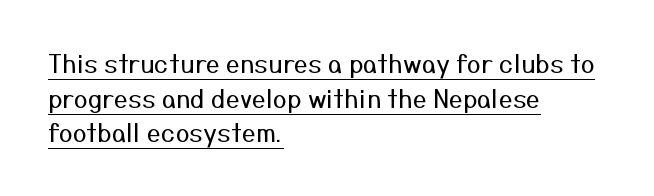
Regular leading. The strokes are not fattened; the text isn't bold. Emphasis is given by a line drawn under the lettering. Tracking here is standard; glyphs follow each other at the usual distance. Characters remain perfectly vertical along every line.
